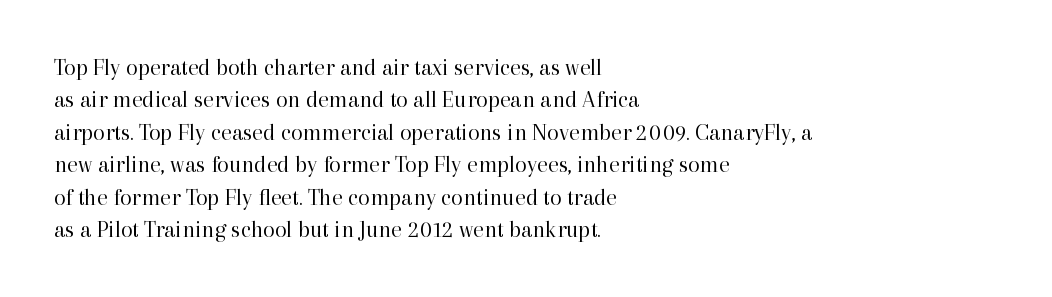
{"italic": "no", "bold": "no", "underline": "no", "align": "left", "line_spacing": "normal", "line_spacing_ratio": 1.35, "letter_spacing": "normal", "letter_spacing_em": 0.0, "glyph_px": 24}
